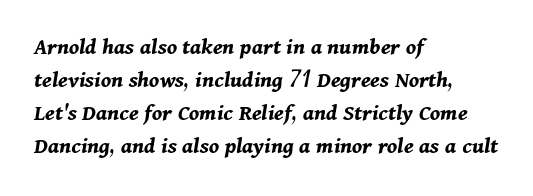
{"italic": "yes", "lean": "right", "slant_degrees": 11, "bold": "yes", "underline": "no", "align": "left", "line_spacing": "normal", "line_spacing_ratio": 1.38, "letter_spacing": "normal", "letter_spacing_em": 0.0, "glyph_px": 24}
